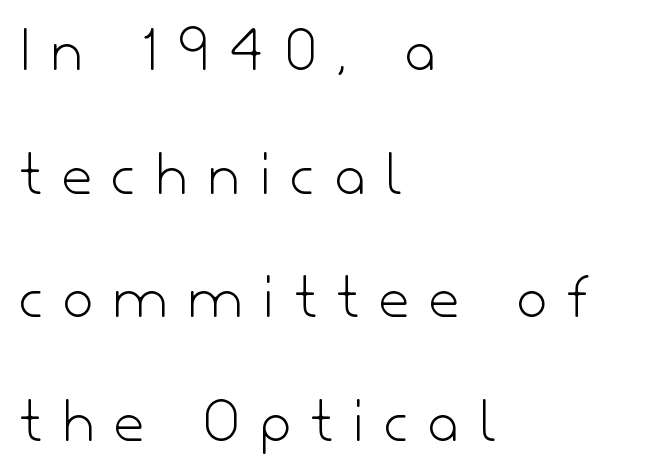
The image shows 64 px light sans-serif type, upright; set left-aligned, loose line spacing (1.93x), unusually wide letter spacing (+0.33 em), not underlined; low stroke contrast and a small x-height.
